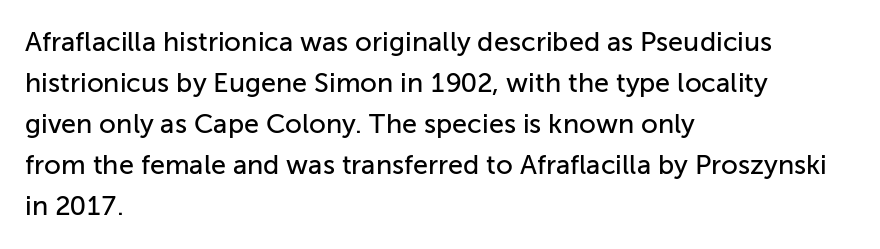
Underlining? Definitely not there. The passage shown stacks its lines at a standard gap. Tall strokes in this sample are plumb rather than angled. Is the block centered? No — it sits flush against the left margin.
